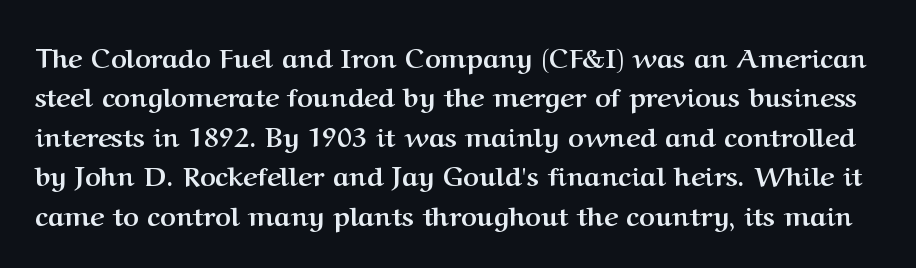
{"italic": "no", "bold": "yes", "underline": "no", "line_spacing": "normal", "line_spacing_ratio": 1.46, "letter_spacing": "normal", "letter_spacing_em": 0.0, "glyph_px": 27}
